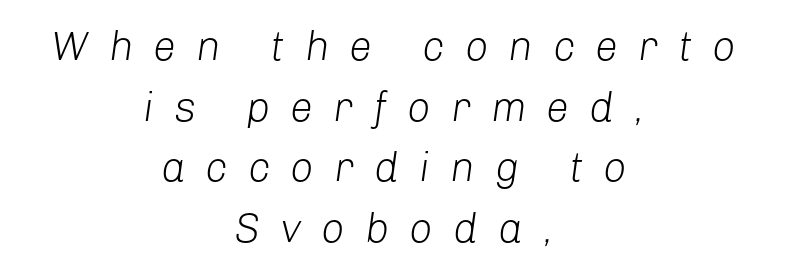
Q: Is the text bold? A: No.
Q: Is the text italic (slanted)? A: Yes, it leans right by about 8 degrees.
Q: Is the text underlined? A: No.
Q: How is the paragraph aligned? A: Centered.
Q: Is the spacing between letters normal or unusually wide? A: Unusually wide.
Q: Is the spacing between lines tight, normal or loose? A: Normal.
Q: Width (condensed, normal, or wide)? A: Normal.
Q: Stroke contrast? A: Low.
Q: x-height? A: Medium.
Q: Monospaced? A: No.
